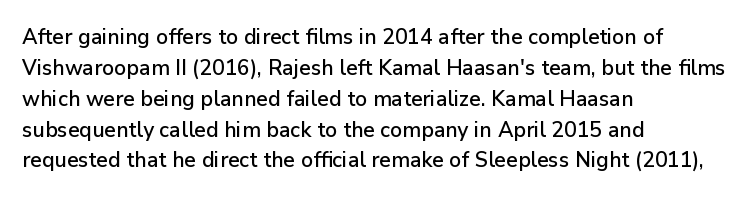
There is no visible air inserted between adjacent glyphs. Alignment: flush left. The words here are not underlined. The axis of the letterforms is exactly vertical. The designer left line spacing at the default.
